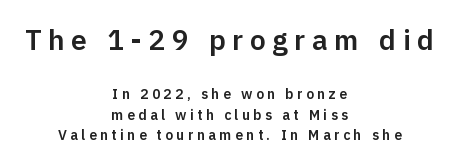
{"serif": "no", "italic": "no", "width": "normal", "stroke_contrast": "low", "x_height": "medium", "monospaced": "no", "underline": "no", "align": "center", "line_spacing": "normal", "line_spacing_ratio": 1.46, "letter_spacing": "wide", "letter_spacing_em": 0.24, "larger_block": "first", "size_ratio": 2.0, "glyph_px": 28}
